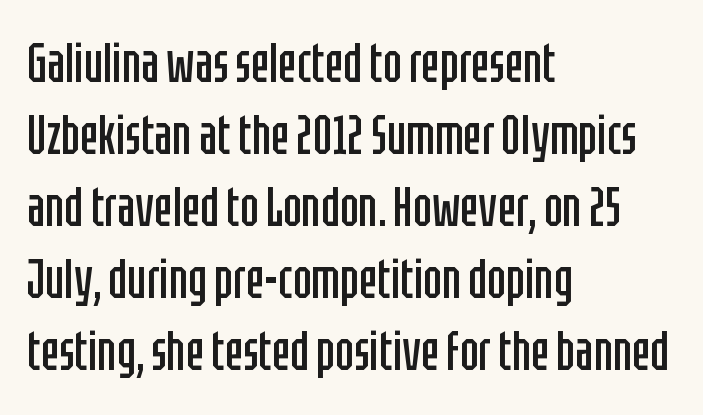
{"serif": "no", "italic": "no", "bold": "no", "weight": "regular", "width": "condensed", "stroke_contrast": "low", "x_height": "large", "monospaced": "no", "underline": "no", "align": "left", "line_spacing": "normal", "line_spacing_ratio": 1.31, "letter_spacing": "normal", "letter_spacing_em": 0.0, "glyph_px": 55}
